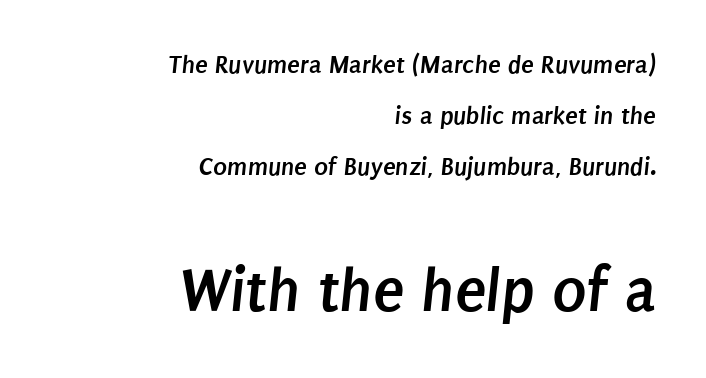
The image shows 64 px semibold, condensed sans-serif type; set right-aligned, loose line spacing (1.96x), normal letter spacing, not underlined; the second (bottom) block is 2.46x larger; low stroke contrast and a large x-height.
